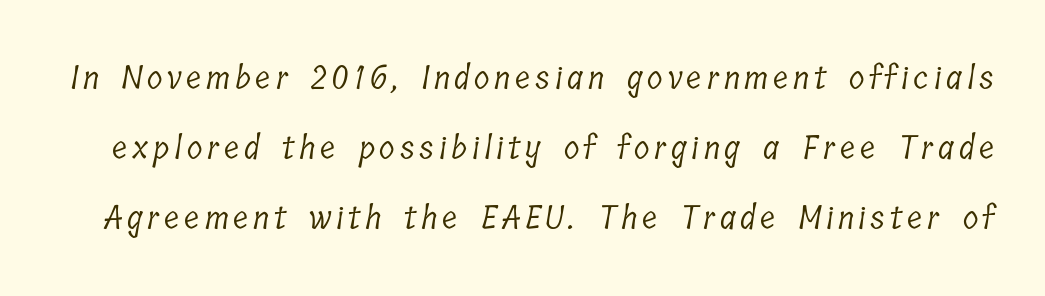
{"serif": "yes", "bold": "no", "weight": "light", "width": "condensed", "stroke_contrast": "low", "x_height": "medium", "monospaced": "no", "underline": "no", "line_spacing": "loose", "line_spacing_ratio": 2.18, "glyph_px": 32}
